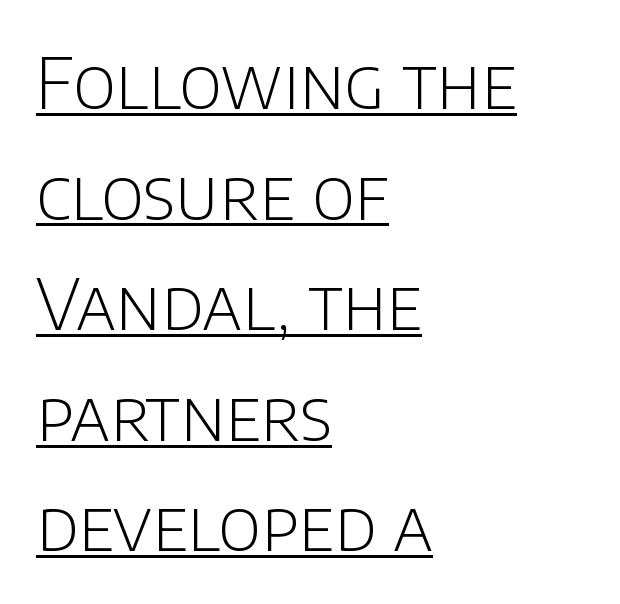
The text was rendered using a sans face with plain stroke endings. Here the glyphs are tracked normally, forming tight word shapes. The text block is weighted toward the left margin, trailing off unevenly rightward. Rows of type keep a routine distance in the vertical direction. Underlined type. Style check: upright.
